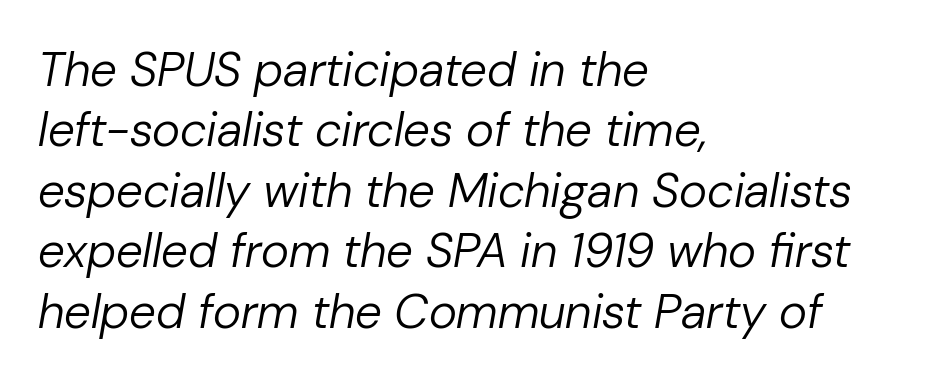
{"italic": "yes", "lean": "right", "slant_degrees": 10, "bold": "no", "weight": "regular", "width": "normal", "stroke_contrast": "low", "x_height": "medium", "monospaced": "no", "underline": "no", "align": "left", "line_spacing": "normal", "line_spacing_ratio": 1.26, "letter_spacing": "normal", "letter_spacing_em": 0.0, "glyph_px": 48}
